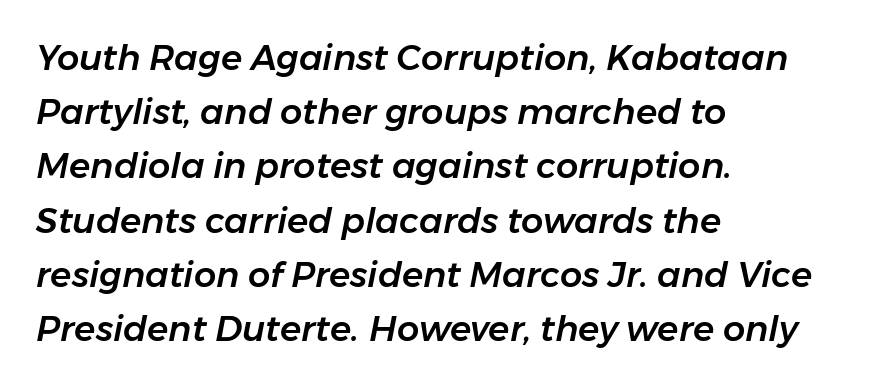
The image shows 35 px text type, italic (leaning right); set left-aligned, normal line spacing (1.55x), normal letter spacing, not underlined; low stroke contrast and a medium x-height.
